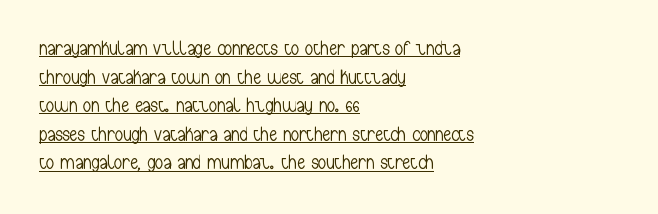
{"italic": "no", "bold": "no", "underline": "yes", "align": "left", "line_spacing": "normal", "line_spacing_ratio": 1.43, "letter_spacing": "normal", "letter_spacing_em": 0.0, "glyph_px": 20}
